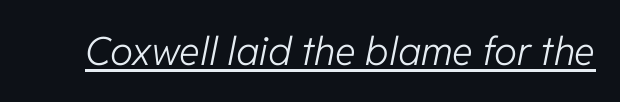
{"italic": "yes", "lean": "right", "slant_degrees": 11, "bold": "no", "weight": "light", "width": "normal", "stroke_contrast": "low", "x_height": "medium", "monospaced": "no", "underline": "yes", "letter_spacing": "normal", "letter_spacing_em": 0.0, "glyph_px": 39}
